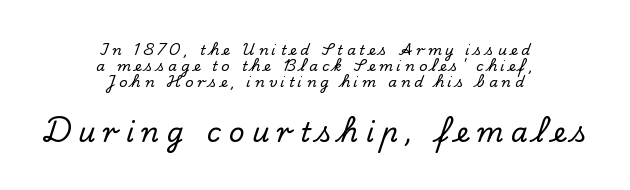
Whoever set this chose condensed vertical rhythm over breathing room. The rendering inserts visible extra space after every character. Type size steps up from the first block to the second. Lines of text with bare space underneath.
